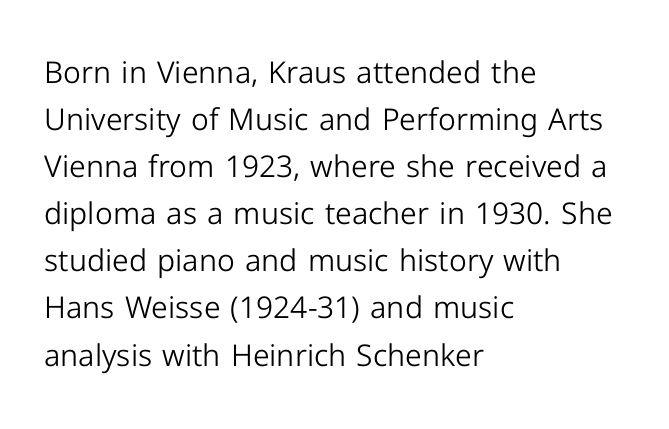
{"serif": "no", "italic": "no", "bold": "no", "weight": "light", "width": "normal", "stroke_contrast": "low", "x_height": "medium", "monospaced": "no", "underline": "no", "align": "left", "line_spacing": "normal", "line_spacing_ratio": 1.57, "letter_spacing": "normal", "letter_spacing_em": 0.0, "glyph_px": 30}
